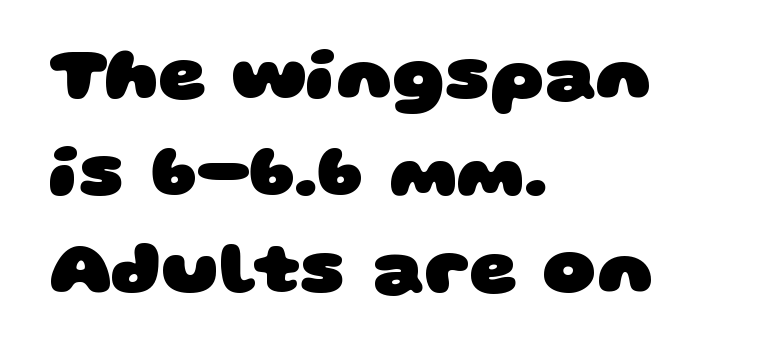
The compositor pushed each line to the left boundary. Character widths vary here, with narrow letters taking less room than wide ones. A normal amount of white space separates one row of letters from the next. Type without underlining. This rendering leaves character spacing at its baseline value. Classification — sans serif.
